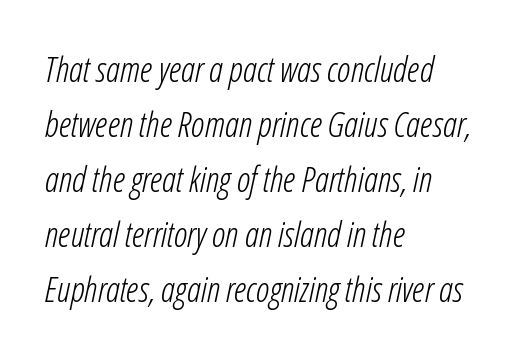
The image shows 35 px light, condensed type, italic (leaning right); set left-aligned, normal line spacing (1.57x), normal letter spacing, not underlined; low stroke contrast and a medium x-height.
